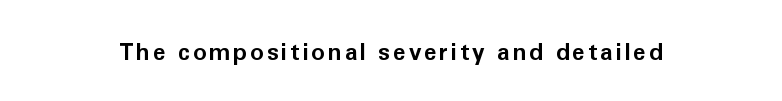
Q: Is the text bold? A: Yes.
Q: Is the text italic (slanted)? A: No, it is upright.
Q: Is the text underlined? A: No.
